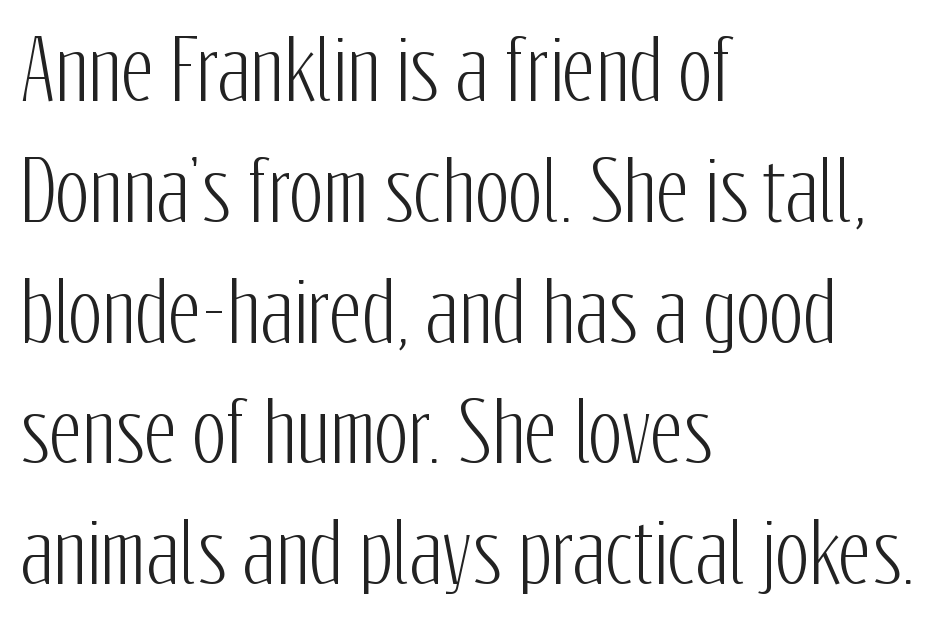
Q: Is the text italic (slanted)? A: No, it is upright.
Q: Is the typeface a serif or a sans-serif typeface? A: Sans-serif.
Q: Is the text underlined? A: No.
Q: How is the paragraph aligned? A: Left-aligned.
Q: Is the spacing between letters normal or unusually wide? A: Normal.
Q: Is the spacing between lines tight, normal or loose? A: Normal.
Q: Width (condensed, normal, or wide)? A: Condensed.
Q: Stroke contrast? A: Low.
Q: x-height? A: Medium.
Q: Monospaced? A: No.
